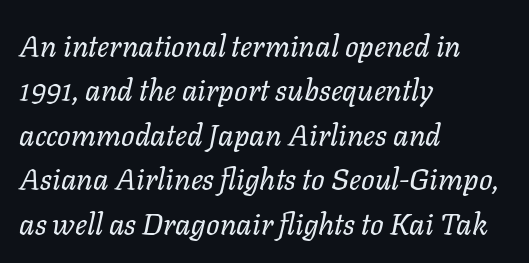
{"italic": "yes", "lean": "right", "slant_degrees": 11, "bold": "no", "weight": "regular", "width": "normal", "stroke_contrast": "low", "x_height": "medium", "monospaced": "no", "underline": "no", "align": "left", "line_spacing": "normal", "line_spacing_ratio": 1.48, "letter_spacing": "normal", "letter_spacing_em": 0.0, "glyph_px": 30}
